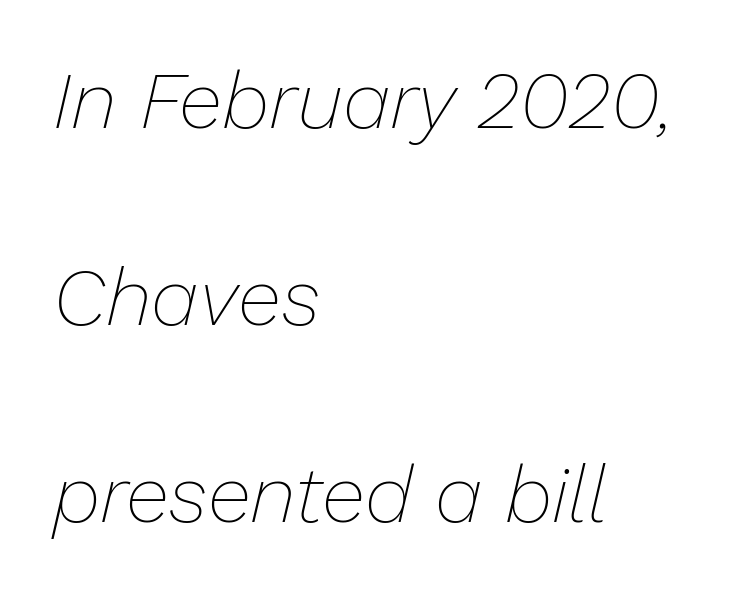
{"italic": "yes", "lean": "right", "slant_degrees": 13, "bold": "no", "weight": "thin", "width": "normal", "stroke_contrast": "low", "x_height": "medium", "monospaced": "no", "underline": "no", "align": "left", "line_spacing": "loose", "line_spacing_ratio": 2.46, "letter_spacing": "normal", "letter_spacing_em": 0.0, "glyph_px": 80}
